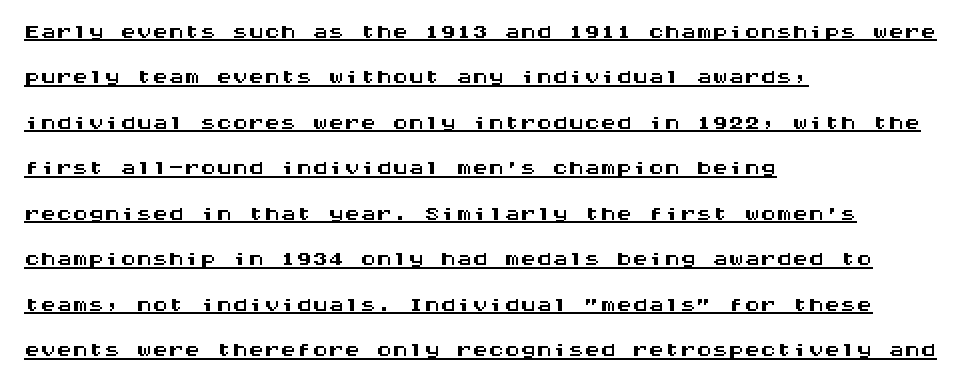
Q: Is the text italic (slanted)? A: No, it is upright.
Q: Is the typeface a serif or a sans-serif typeface? A: Sans-serif.
Q: Is the text underlined? A: Yes.
Q: How is the paragraph aligned? A: Left-aligned.
Q: Is the spacing between letters normal or unusually wide? A: Normal.
Q: Is the spacing between lines tight, normal or loose? A: Normal.
Q: Width (condensed, normal, or wide)? A: Wide.
Q: Stroke contrast? A: Medium.
Q: x-height? A: Large.
Q: Monospaced? A: Yes.
